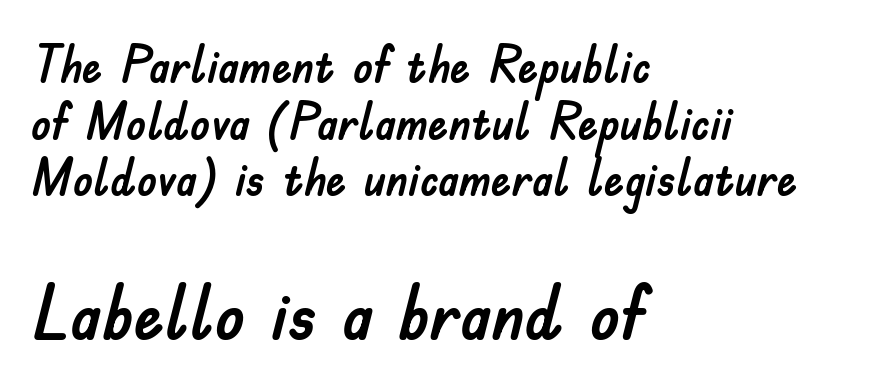
Letters rest on an invisible, unmarked baseline. Casual observation: everything's shoved over to the left. The following chunk of copy outweighs the initial chunk in type size. Baseline-to-baseline distance is barely more than the letter height.
